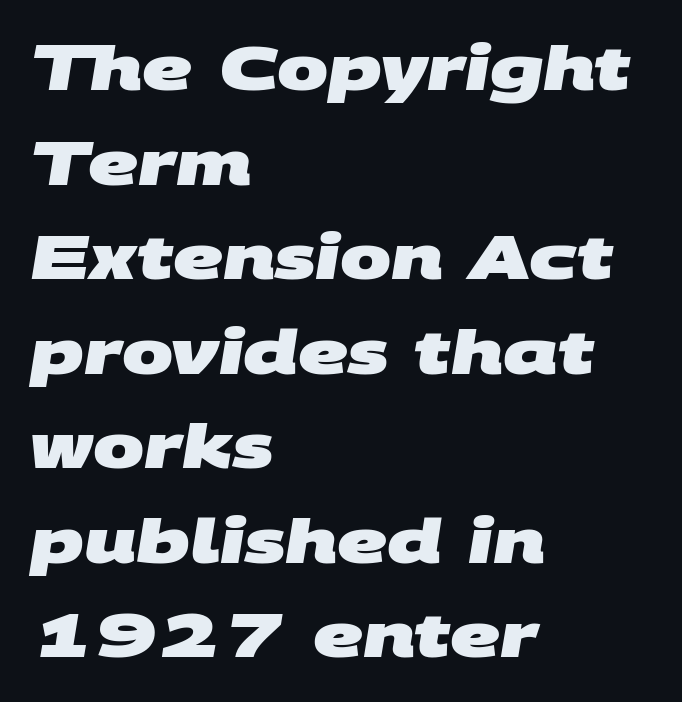
Q: Is the text bold? A: Yes.
Q: Is the typeface a serif or a sans-serif typeface? A: Sans-serif.
Q: Is the text underlined? A: No.
Q: How is the paragraph aligned? A: Left-aligned.
Q: Is the spacing between letters normal or unusually wide? A: Normal.
Q: Is the spacing between lines tight, normal or loose? A: Normal.
Q: Width (condensed, normal, or wide)? A: Wide.
Q: Stroke contrast? A: Medium.
Q: x-height? A: Large.
Q: Monospaced? A: No.
